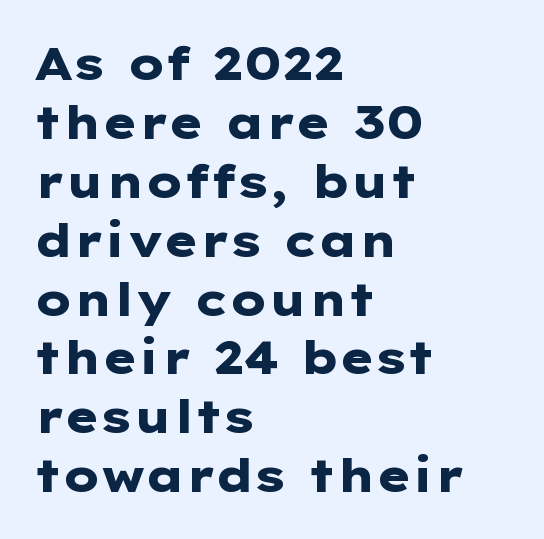
Q: Is the text bold? A: Yes.
Q: Is the text italic (slanted)? A: No, it is upright.
Q: Is the typeface a serif or a sans-serif typeface? A: Sans-serif.
Q: Is the text underlined? A: No.
Q: How is the paragraph aligned? A: Left-aligned.
Q: Is the spacing between letters normal or unusually wide? A: Normal.
Q: Is the spacing between lines tight, normal or loose? A: Normal.
Q: Width (condensed, normal, or wide)? A: Wide.
Q: Stroke contrast? A: Low.
Q: x-height? A: Medium.
Q: Monospaced? A: No.
